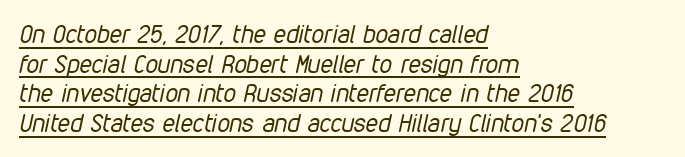
{"italic": "yes", "lean": "right", "slant_degrees": 12, "bold": "no", "underline": "yes", "align": "left", "line_spacing_ratio": 1.19, "letter_spacing": "normal", "letter_spacing_em": 0.0, "glyph_px": 25}
